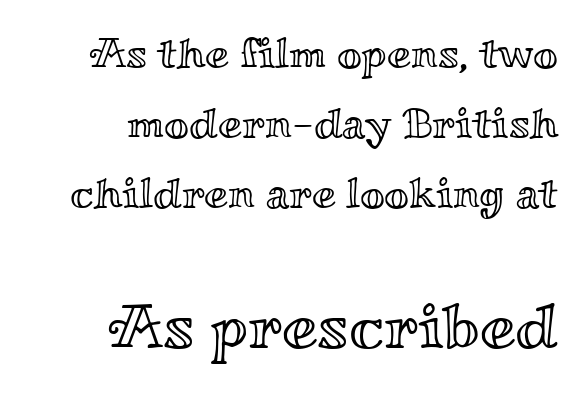
{"italic": "no", "width": "wide", "x_height": "small", "monospaced": "no", "underline": "no", "align": "right", "line_spacing": "normal", "line_spacing_ratio": 1.63, "letter_spacing": "normal", "letter_spacing_em": 0.0, "larger_block": "second", "size_ratio": 1.49, "glyph_px": 64}
